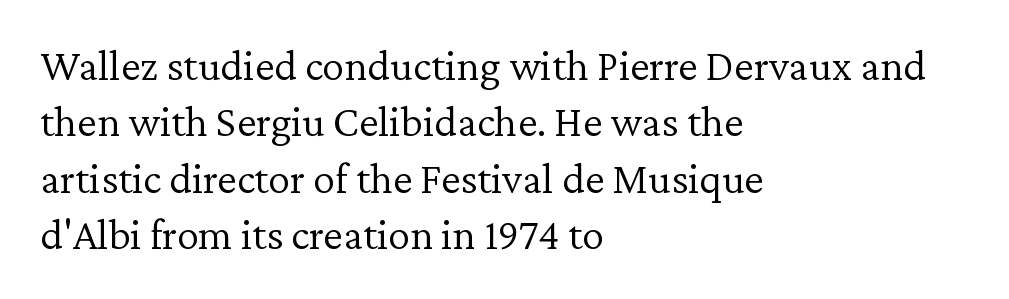
{"serif": "yes", "italic": "no", "bold": "no", "weight": "light", "width": "normal", "stroke_contrast": "low", "x_height": "medium", "monospaced": "no", "underline": "no", "align": "left", "line_spacing": "normal", "line_spacing_ratio": 1.28, "letter_spacing": "normal", "letter_spacing_em": 0.0, "glyph_px": 44}
